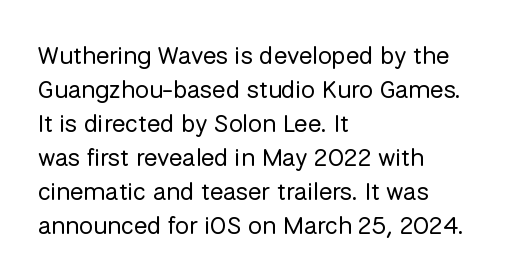
{"italic": "no", "bold": "no", "underline": "no", "align": "left", "line_spacing": "normal", "line_spacing_ratio": 1.36, "letter_spacing": "normal", "letter_spacing_em": 0.0, "glyph_px": 25}
